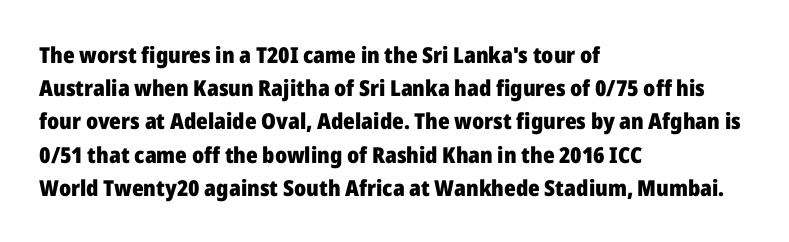
Q: Is the text bold? A: Yes.
Q: Is the text italic (slanted)? A: No, it is upright.
Q: Is the text underlined? A: No.
Q: How is the paragraph aligned? A: Left-aligned.
Q: Is the spacing between letters normal or unusually wide? A: Normal.
Q: Is the spacing between lines tight, normal or loose? A: Normal.
